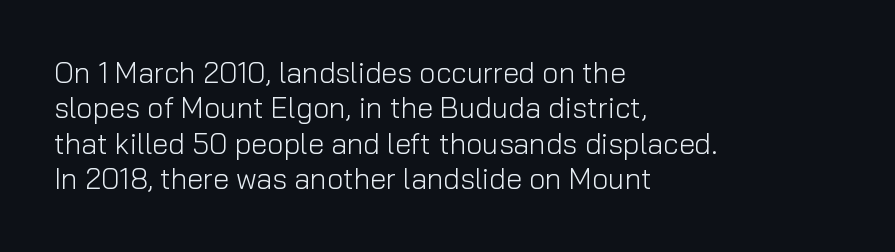
The image shows 29 px light sans-serif type, upright; set left-aligned, line spacing 1.22x, normal letter spacing, not underlined; low stroke contrast and a medium x-height.
